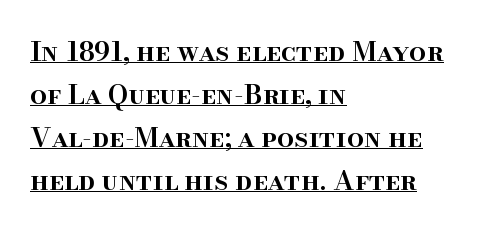
The rendering uses a moderate line-height, typical for paragraphs. This is roman type, the default non-slanted kind. The sample has been set in demibold, a notch under bold. Left-aligned paragraph, ragged on the right. Characters follow at the spacing the type designer built in. Does a line run under the words? Yes, clearly.
